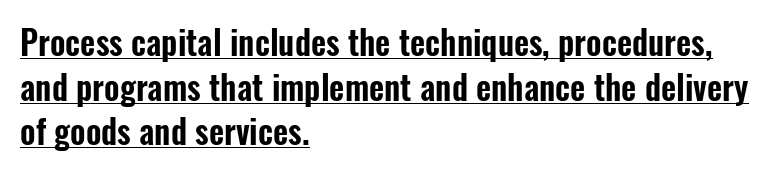
A typesetter would call this proportional, since set widths differ per character. Ordinary non-slanted type is in use. A baseline rule has been typeset under these characters. Line spacing here is normal.
